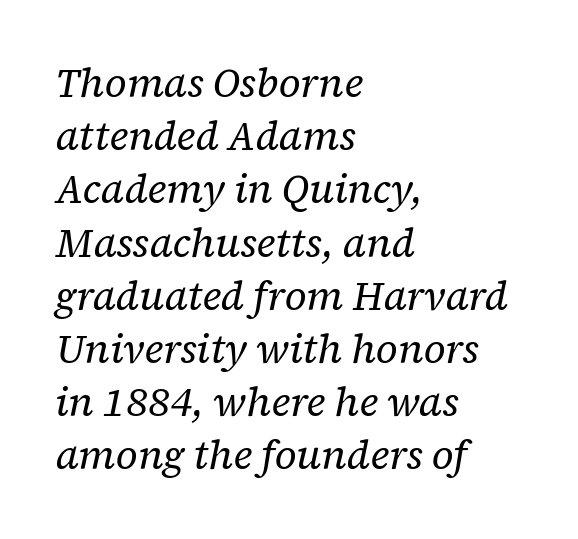
The image shows 40 px regular-weight serif type, italic (leaning right); set left-aligned, normal line spacing (1.33x), normal letter spacing, not underlined; low stroke contrast and a medium x-height.
